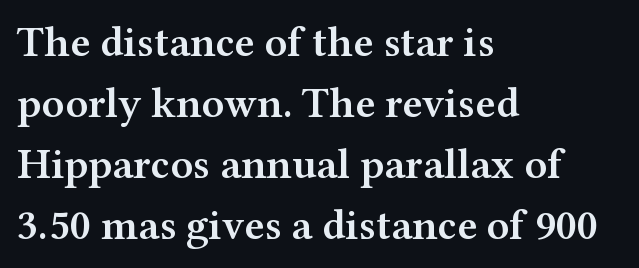
Q: Is the text bold? A: Semi-bold.
Q: Is the text italic (slanted)? A: No, it is upright.
Q: Is the typeface a serif or a sans-serif typeface? A: Serif.
Q: Is the text underlined? A: No.
Q: How is the paragraph aligned? A: Left-aligned.
Q: Is the spacing between letters normal or unusually wide? A: Normal.
Q: Is the spacing between lines tight, normal or loose? A: Normal.
Q: Width (condensed, normal, or wide)? A: Wide.
Q: Stroke contrast? A: Medium.
Q: x-height? A: Medium.
Q: Monospaced? A: No.
